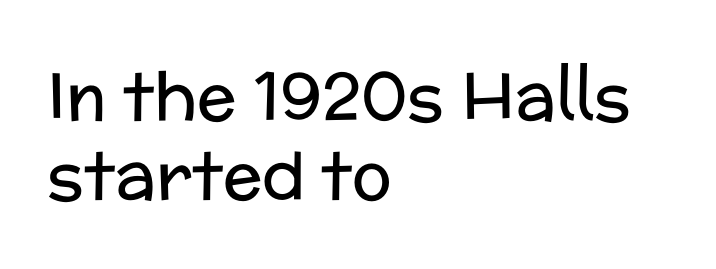
Q: Is the text bold? A: No.
Q: Is the text italic (slanted)? A: No, it is upright.
Q: Is the typeface a serif or a sans-serif typeface? A: Sans-serif.
Q: Is the text underlined? A: No.
Q: How is the paragraph aligned? A: Left-aligned.
Q: Is the spacing between letters normal or unusually wide? A: Normal.
Q: Width (condensed, normal, or wide)? A: Normal.
Q: Stroke contrast? A: Low.
Q: x-height? A: Medium.
Q: Monospaced? A: No.
